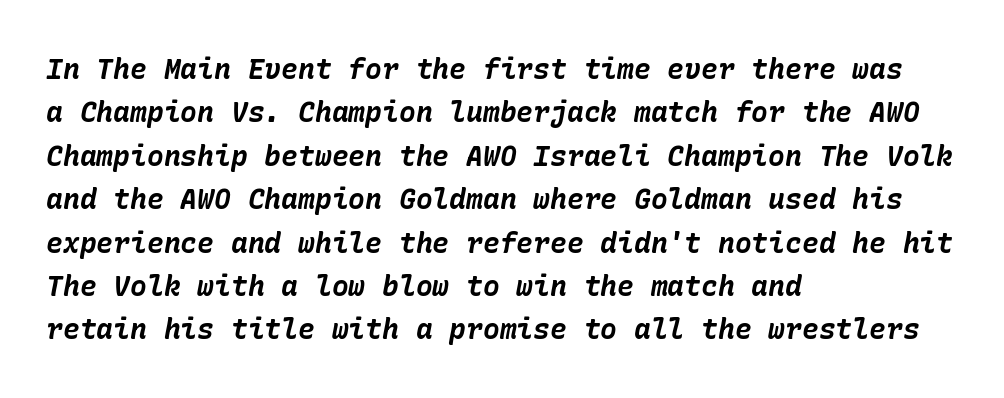
{"italic": "yes", "lean": "right", "slant_degrees": 10, "bold": "yes", "weight": "bold", "width": "normal", "stroke_contrast": "low", "x_height": "medium", "underline": "no", "align": "left", "line_spacing": "normal", "line_spacing_ratio": 1.55, "letter_spacing": "normal", "letter_spacing_em": 0.0, "glyph_px": 28}
